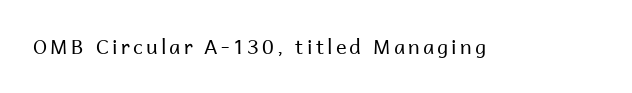
Q: Is the text bold? A: No.
Q: Is the text italic (slanted)? A: No, it is upright.
Q: Is the text underlined? A: No.
